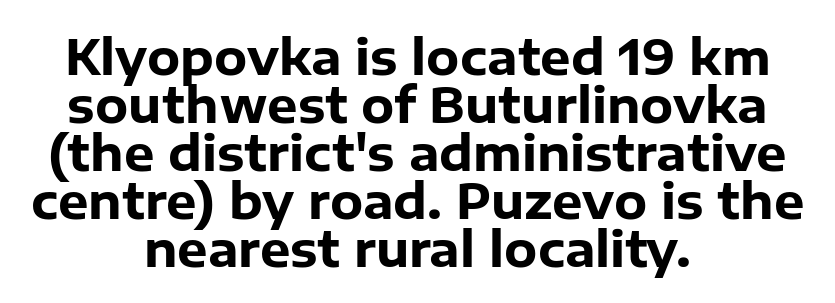
Character widths vary here, with narrow letters taking less room than wide ones. This sample is center-justified, so both line endings float freely. Every stem runs plumb, perpendicular to the baseline. How would I describe the line gaps? Narrow and economical. The strokes are fattened all the way to bold. Anything drawn beneath the words? Only blank space.
